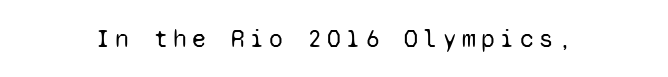
{"italic": "no", "bold": "no", "underline": "no", "letter_spacing": "wide", "letter_spacing_em": 0.22, "glyph_px": 25}
